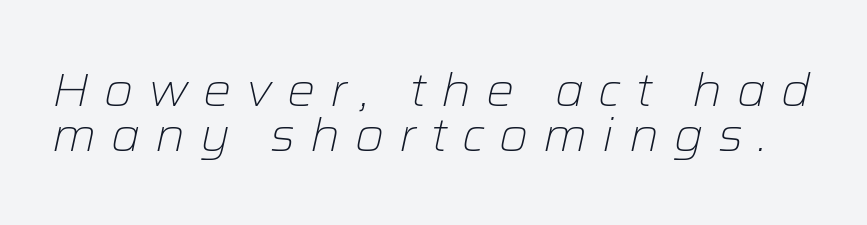
Q: Is the text bold? A: No.
Q: Is the text italic (slanted)? A: Yes, it leans right by about 12 degrees.
Q: Is the text underlined? A: No.
Q: Is the spacing between letters normal or unusually wide? A: Unusually wide.
Q: Is the spacing between lines tight, normal or loose? A: Tight.
Q: Width (condensed, normal, or wide)? A: Normal.
Q: Stroke contrast? A: Low.
Q: x-height? A: Medium.
Q: Monospaced? A: No.
